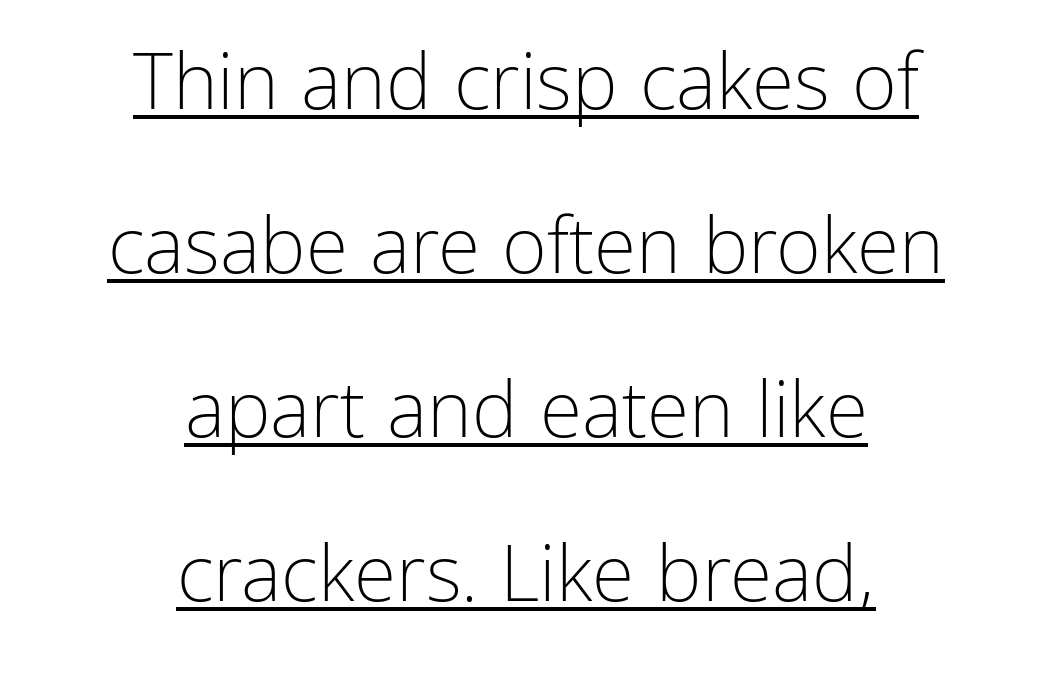
No extra tracking has been applied to these lines. Unlike a traditional serif, this face leaves its strokes unadorned. Notice how a bar underscores the lettering throughout. Think of a printed novel: that variable character pitch is what you see here.
